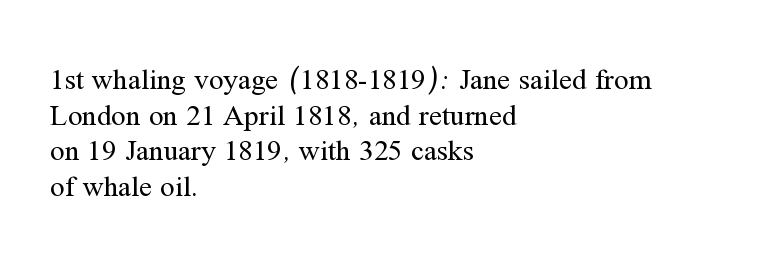
The type is set solid horizontally, with unmodified tracking. Is this a heavy cut? Hardly; it is regular or lighter. You can tell from the footed stems that serif type was used. Clear beneath every line of the passage. The paragraph has a hard left edge and a soft right edge.
